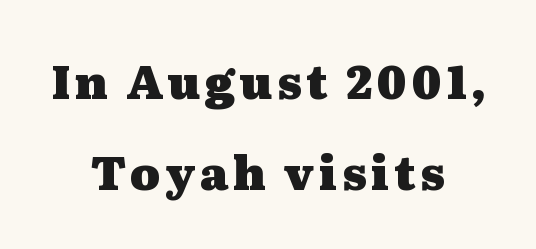
The face used here is proportionally spaced, like ordinary book or web type. The baseline area is clear. Type style note: has serifs. One-word summary of the alignment: center.
